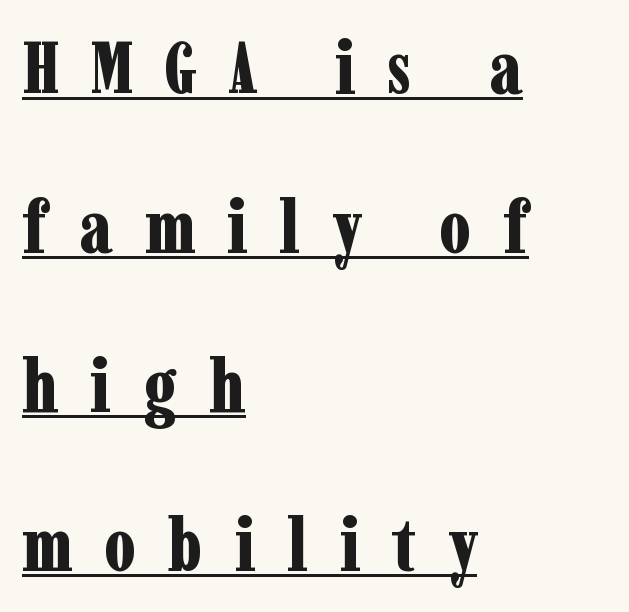
Q: Is the text bold? A: Yes.
Q: Is the text italic (slanted)? A: No, it is upright.
Q: Is the typeface a serif or a sans-serif typeface? A: Serif.
Q: Is the text underlined? A: Yes.
Q: How is the paragraph aligned? A: Left-aligned.
Q: Is the spacing between letters normal or unusually wide? A: Unusually wide.
Q: Is the spacing between lines tight, normal or loose? A: Loose.
Q: Width (condensed, normal, or wide)? A: Condensed.
Q: Stroke contrast? A: Low.
Q: x-height? A: Medium.
Q: Monospaced? A: No.
